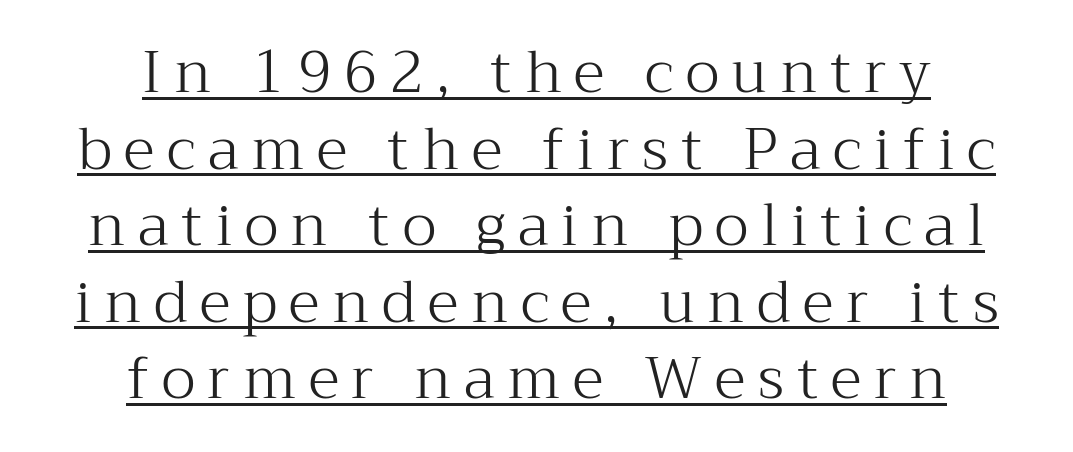
{"serif": "yes", "italic": "no", "bold": "no", "weight": "light", "width": "normal", "stroke_contrast": "medium", "x_height": "medium", "monospaced": "no", "underline": "yes", "align": "center", "line_spacing": "normal", "line_spacing_ratio": 1.32, "letter_spacing": "wide", "letter_spacing_em": 0.22, "glyph_px": 58}
